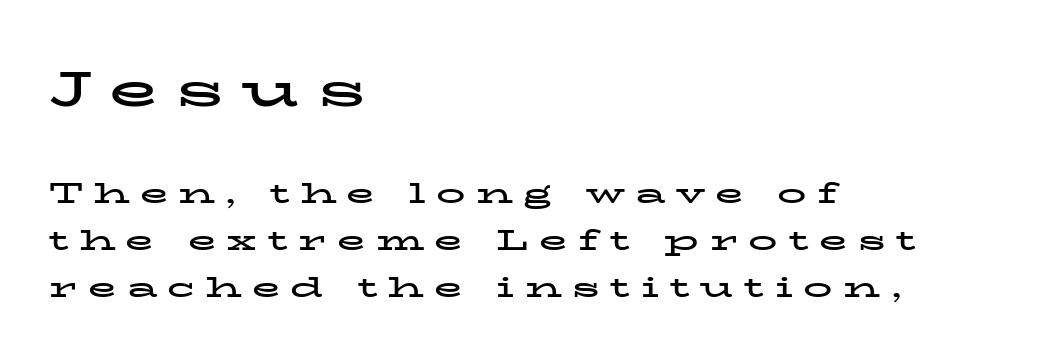
In terms of letterform style, serifs are clearly present. Regular leading. The more generous point size was reserved for the upper chunk. You could not count columns in this text — the font is proportionally spaced. Stroke thickness is high; the sample reads as a true bold.
